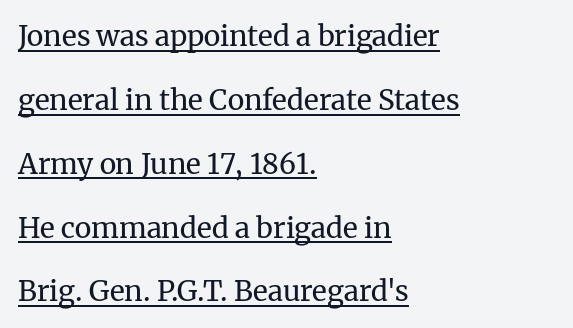
Font category for this specimen: serif. No chunkiness to these letters — they're not bold. Typeset ragged right — the left edge is the straight one. The sample's only ornament is a line tracing under the words. This is roman type, the default non-slanted kind.
